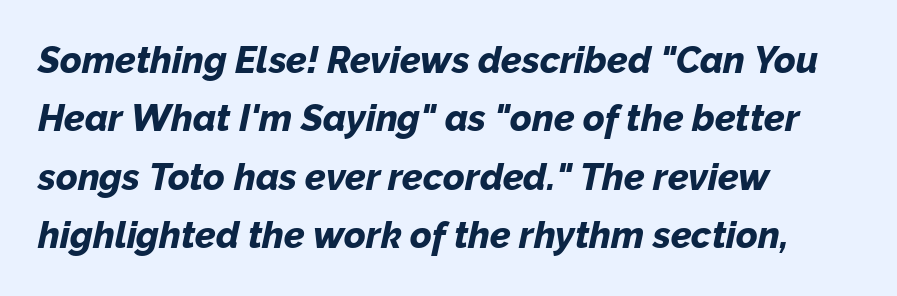
Q: Is the text bold? A: Yes.
Q: Is the text italic (slanted)? A: Yes, it leans right by about 12 degrees.
Q: Is the text underlined? A: No.
Q: How is the paragraph aligned? A: Left-aligned.
Q: Is the spacing between letters normal or unusually wide? A: Normal.
Q: Is the spacing between lines tight, normal or loose? A: Normal.
Q: Width (condensed, normal, or wide)? A: Normal.
Q: Stroke contrast? A: Low.
Q: x-height? A: Medium.
Q: Monospaced? A: No.
